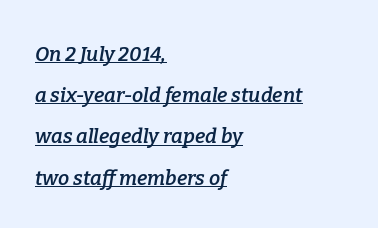
Q: Is the text bold? A: Semi-bold.
Q: Is the text italic (slanted)? A: Yes, it leans right by about 9 degrees.
Q: Is the text underlined? A: Yes.
Q: How is the paragraph aligned? A: Left-aligned.
Q: Is the spacing between letters normal or unusually wide? A: Normal.
Q: Is the spacing between lines tight, normal or loose? A: Loose.
